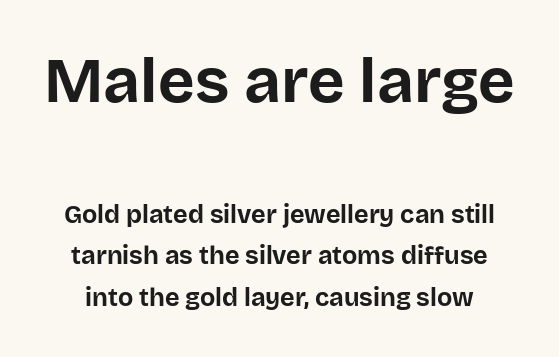
The characters display no serif detailing; their extremities are plain. Is there any slant? The stems are plumb. The face used here is proportionally spaced, like ordinary book or web type. Interline gaps are of average width in this sample.
